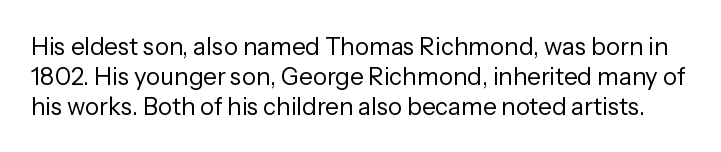
Q: Is the text bold? A: No.
Q: Is the text italic (slanted)? A: No, it is upright.
Q: Is the text underlined? A: No.
Q: Is the spacing between letters normal or unusually wide? A: Normal.
Q: Is the spacing between lines tight, normal or loose? A: Normal.
